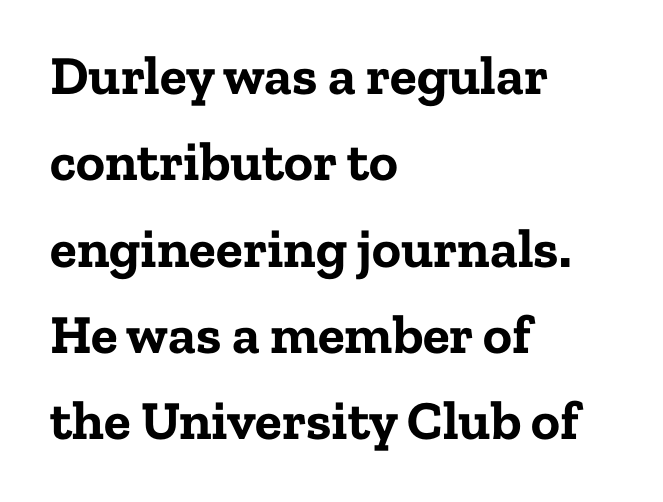
The image shows 55 px bold serif type, upright; set left-aligned, normal line spacing (1.57x), normal letter spacing, not underlined; low stroke contrast and a medium x-height.
